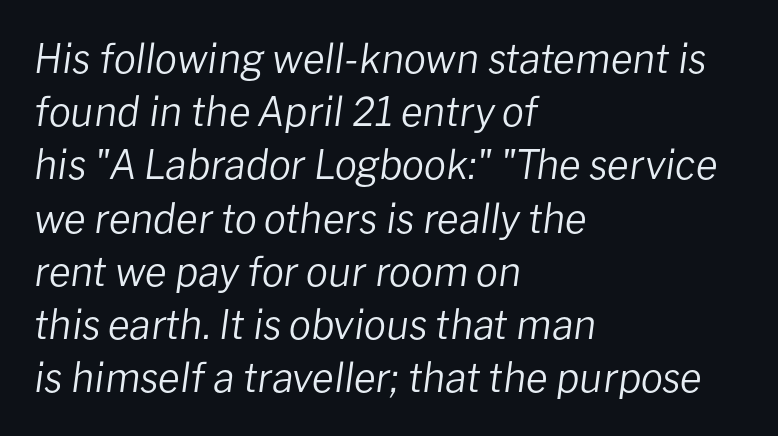
Q: Is the text bold? A: No.
Q: Is the text italic (slanted)? A: Yes, it leans right by about 8 degrees.
Q: Is the text underlined? A: No.
Q: How is the paragraph aligned? A: Left-aligned.
Q: Is the spacing between letters normal or unusually wide? A: Normal.
Q: Is the spacing between lines tight, normal or loose? A: Normal.
Q: Width (condensed, normal, or wide)? A: Normal.
Q: Stroke contrast? A: Low.
Q: x-height? A: Medium.
Q: Monospaced? A: No.
